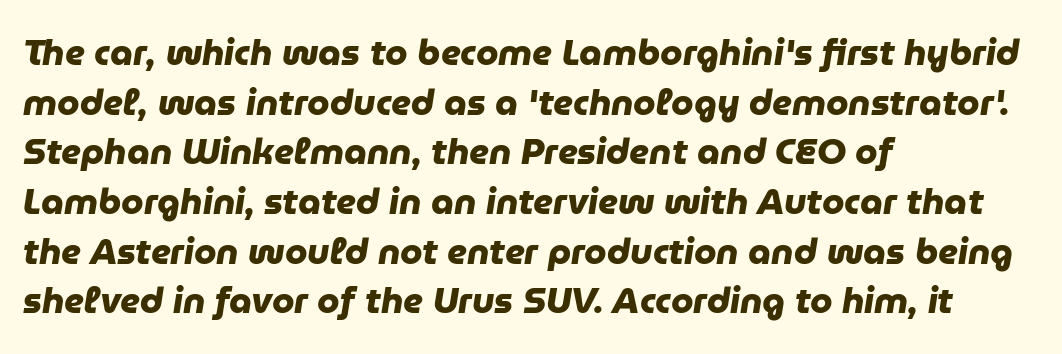
Q: Is the text bold? A: Yes.
Q: Is the typeface a serif or a sans-serif typeface? A: Sans-serif.
Q: Is the text underlined? A: No.
Q: How is the paragraph aligned? A: Left-aligned.
Q: Is the spacing between letters normal or unusually wide? A: Normal.
Q: Is the spacing between lines tight, normal or loose? A: Normal.
Q: Width (condensed, normal, or wide)? A: Normal.
Q: Stroke contrast? A: Low.
Q: x-height? A: Medium.
Q: Monospaced? A: No.
